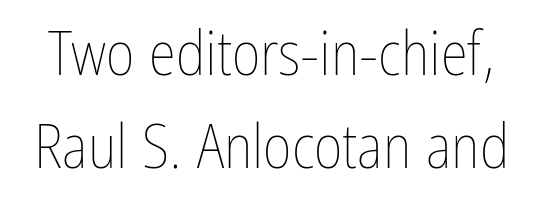
Q: Is the text bold? A: No.
Q: Is the text italic (slanted)? A: No, it is upright.
Q: Is the text underlined? A: No.
Q: Is the spacing between letters normal or unusually wide? A: Normal.
Q: Is the spacing between lines tight, normal or loose? A: Normal.
Q: Width (condensed, normal, or wide)? A: Condensed.
Q: Stroke contrast? A: Low.
Q: x-height? A: Medium.
Q: Monospaced? A: No.
